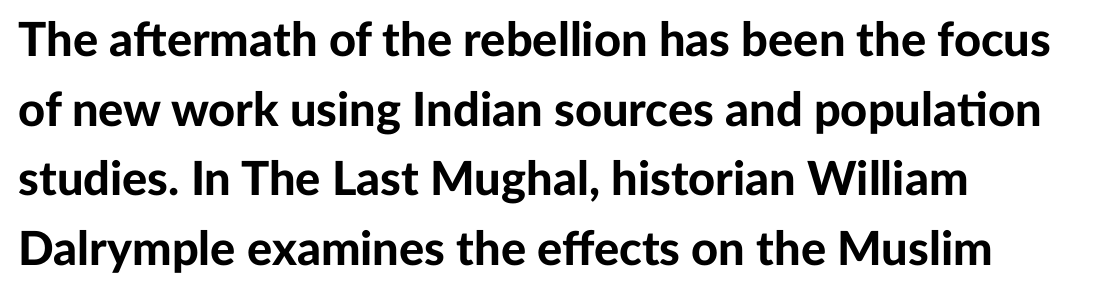
Q: Is the text bold? A: Yes.
Q: Is the text italic (slanted)? A: No, it is upright.
Q: Is the typeface a serif or a sans-serif typeface? A: Sans-serif.
Q: Is the text underlined? A: No.
Q: How is the paragraph aligned? A: Left-aligned.
Q: Is the spacing between letters normal or unusually wide? A: Normal.
Q: Is the spacing between lines tight, normal or loose? A: Normal.
Q: Width (condensed, normal, or wide)? A: Normal.
Q: Stroke contrast? A: Low.
Q: x-height? A: Medium.
Q: Monospaced? A: No.
